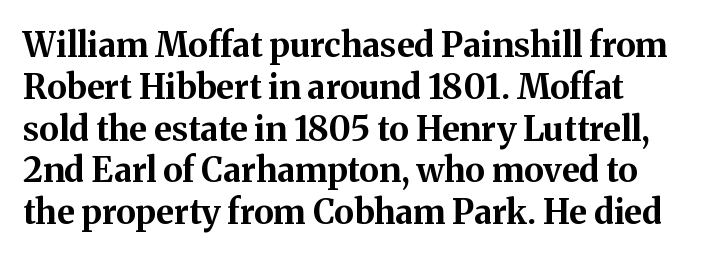
{"serif": "yes", "italic": "no", "bold": "yes", "weight": "bold", "width": "normal", "stroke_contrast": "medium", "x_height": "medium", "monospaced": "no", "underline": "no", "align": "left", "line_spacing_ratio": 1.23, "letter_spacing": "normal", "letter_spacing_em": 0.0, "glyph_px": 34}
